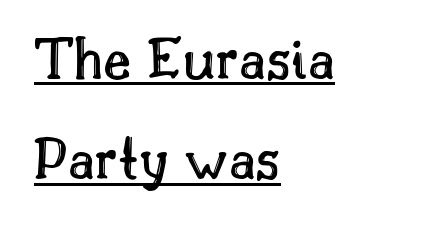
The image shows 64 px text type, upright; set left-aligned, normal line spacing (1.57x), normal letter spacing, underlined; a small x-height.
